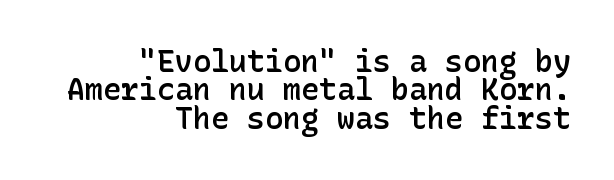
The image shows 30 px semibold sans-serif type, upright; set right-aligned, tight line spacing (0.95x), normal letter spacing, not underlined; low stroke contrast and a medium x-height.
